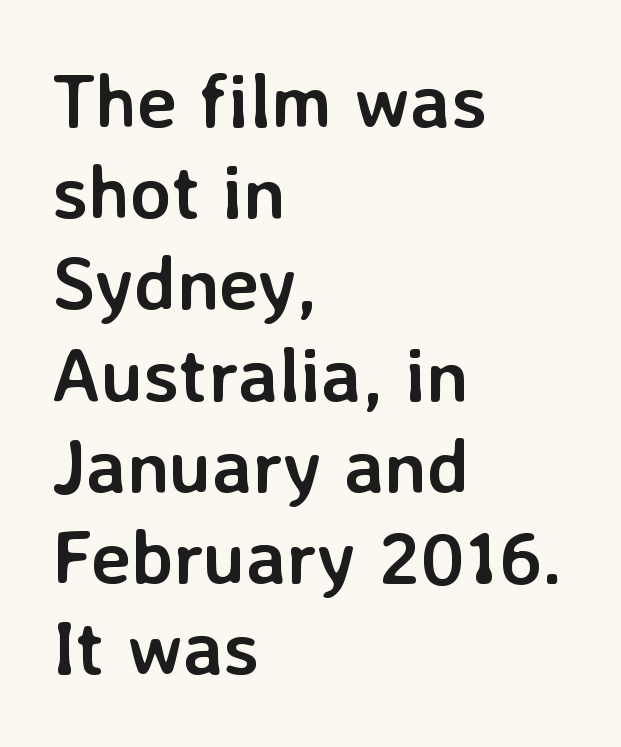
Every row of glyphs begins at an identical x-position on the left. The horizontal fit of the characters is conventional and even. Unmarked baselines from the first word to the last. On the weight axis this lands at bold, roughly 700. Note the varied advance widths — an 'i' is clearly narrower than an 'm'. Unlike italic type, these characters show no tilt at all.
